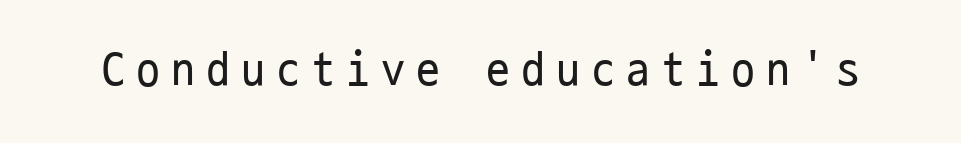
{"serif": "no", "italic": "no", "bold": "no", "weight": "regular", "width": "condensed", "stroke_contrast": "low", "x_height": "medium", "monospaced": "yes", "underline": "no", "letter_spacing": "wide", "letter_spacing_em": 0.23, "glyph_px": 48}
